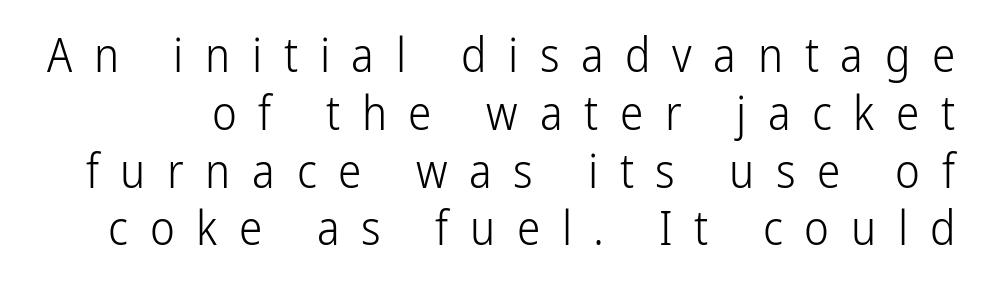
Q: Is the text bold? A: No.
Q: Is the text italic (slanted)? A: No, it is upright.
Q: Is the typeface a serif or a sans-serif typeface? A: Sans-serif.
Q: Is the text underlined? A: No.
Q: Is the spacing between letters normal or unusually wide? A: Unusually wide.
Q: Width (condensed, normal, or wide)? A: Condensed.
Q: Stroke contrast? A: Low.
Q: x-height? A: Medium.
Q: Monospaced? A: No.
